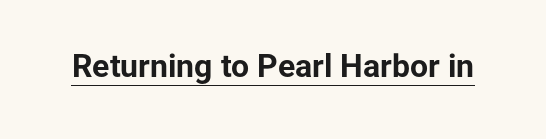
The image shows 32 px bold sans-serif type, upright; set normal letter spacing, underlined; low stroke contrast and a medium x-height.
